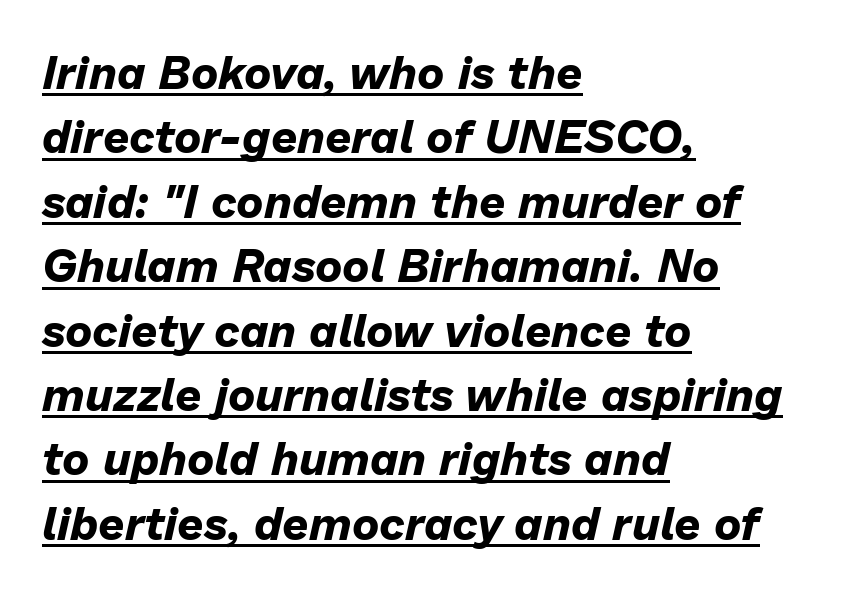
{"italic": "yes", "lean": "right", "slant_degrees": 13, "bold": "yes", "weight": "bold", "width": "normal", "stroke_contrast": "low", "x_height": "medium", "monospaced": "no", "underline": "yes", "align": "left", "line_spacing": "normal", "line_spacing_ratio": 1.4, "letter_spacing": "normal", "letter_spacing_em": 0.0, "glyph_px": 46}
